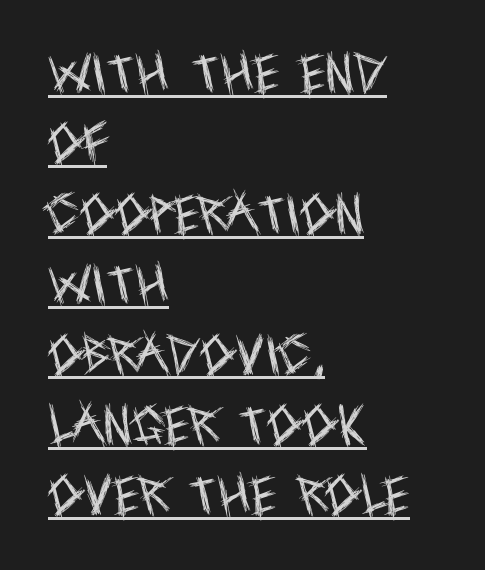
{"serif": "no", "italic": "no", "bold": "no", "weight": "regular", "width": "condensed", "x_height": "large", "monospaced": "no", "underline": "yes", "align": "left", "line_spacing": "normal", "line_spacing_ratio": 1.6, "letter_spacing": "normal", "letter_spacing_em": 0.0, "glyph_px": 44}
